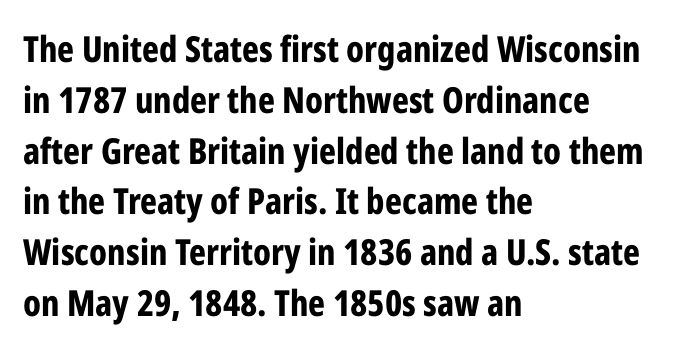
{"serif": "no", "italic": "no", "bold": "yes", "weight": "bold", "width": "condensed", "stroke_contrast": "low", "x_height": "medium", "monospaced": "no", "underline": "no", "align": "left", "line_spacing": "normal", "line_spacing_ratio": 1.41, "letter_spacing": "normal", "letter_spacing_em": 0.0, "glyph_px": 36}
